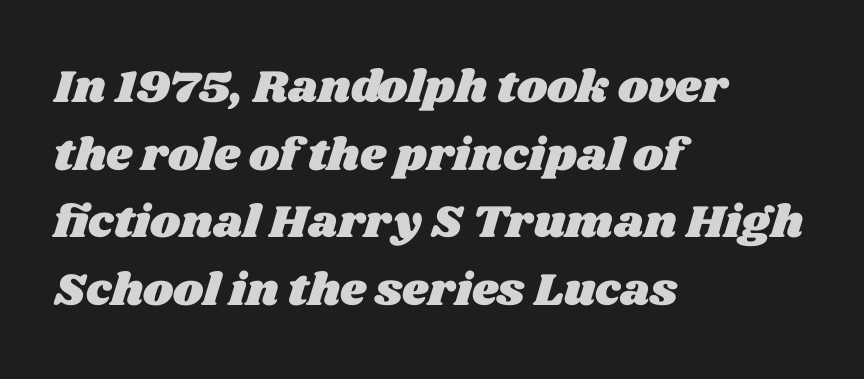
Q: Is the text underlined? A: No.
Q: How is the paragraph aligned? A: Left-aligned.
Q: Is the spacing between letters normal or unusually wide? A: Normal.
Q: Is the spacing between lines tight, normal or loose? A: Normal.
Q: Width (condensed, normal, or wide)? A: Wide.
Q: Stroke contrast? A: Medium.
Q: x-height? A: Large.
Q: Monospaced? A: No.
